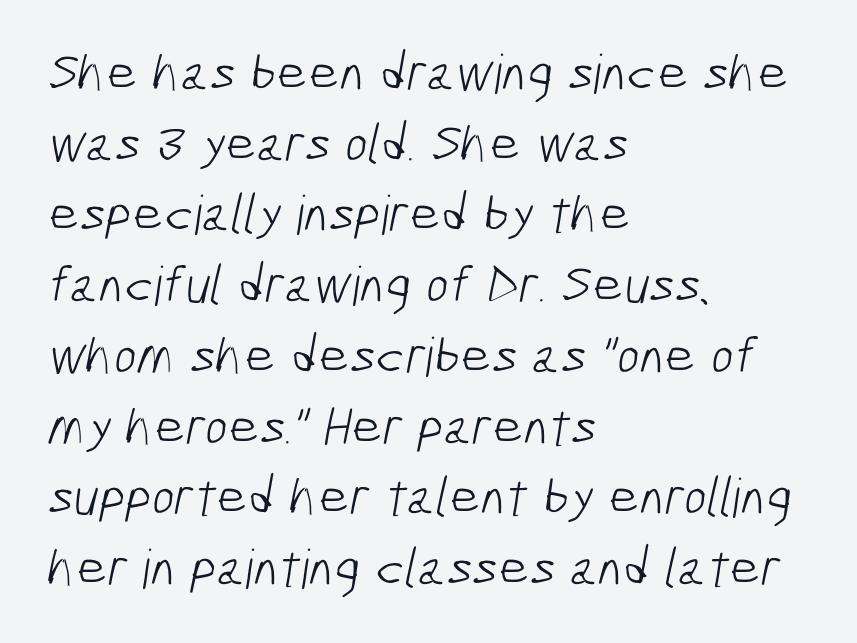
Q: Is the text bold? A: No.
Q: Is the typeface a serif or a sans-serif typeface? A: Sans-serif.
Q: Is the text underlined? A: No.
Q: How is the paragraph aligned? A: Left-aligned.
Q: Is the spacing between letters normal or unusually wide? A: Normal.
Q: Is the spacing between lines tight, normal or loose? A: Normal.
Q: Width (condensed, normal, or wide)? A: Condensed.
Q: Stroke contrast? A: Low.
Q: x-height? A: Medium.
Q: Monospaced? A: No.
